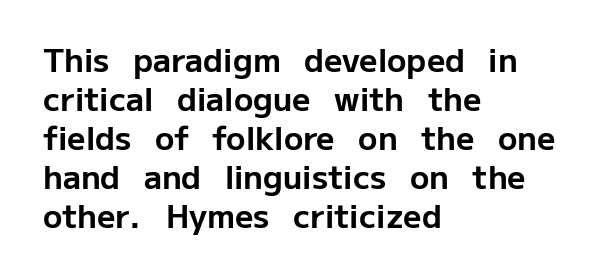
Q: Is the text bold? A: Yes.
Q: Is the text italic (slanted)? A: No, it is upright.
Q: Is the typeface a serif or a sans-serif typeface? A: Sans-serif.
Q: Is the text underlined? A: No.
Q: How is the paragraph aligned? A: Left-aligned.
Q: Is the spacing between letters normal or unusually wide? A: Normal.
Q: Width (condensed, normal, or wide)? A: Normal.
Q: Stroke contrast? A: Low.
Q: x-height? A: Medium.
Q: Monospaced? A: No.
